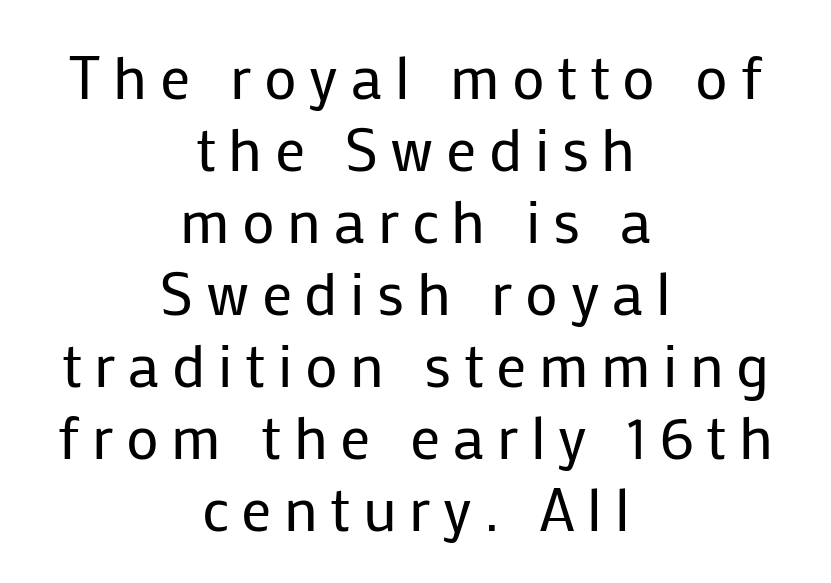
This rendering features lettering with no underline. You could not count columns in this text — the font is proportionally spaced. Words appear elongated and porous because spacing is wide. Every character sits straight up, as roman type does.
